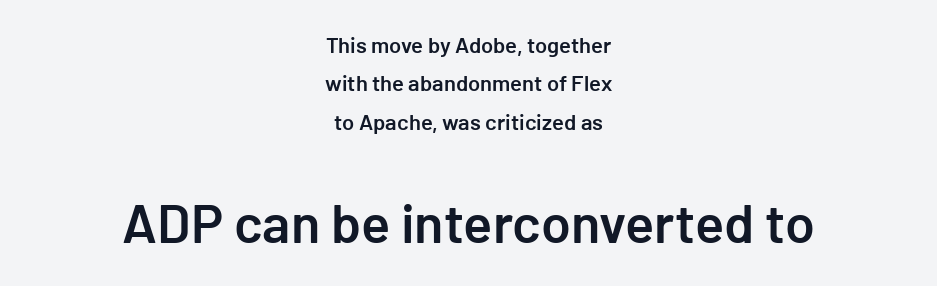
Short and long lines alike share a common midpoint. A roman cut, with each character standing at attention. I'd call this a sans setting — the letters go barefoot. The block sitting lower on the canvas is the one with enlarged characters. Rule under the text: the space is simply empty.
